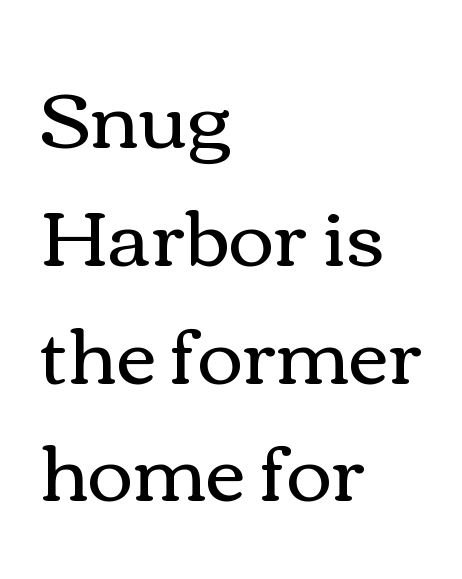
The image shows 78 px regular-weight, wide type, upright; set left-aligned, normal line spacing (1.51x), normal letter spacing, not underlined; medium stroke contrast and a medium x-height.
